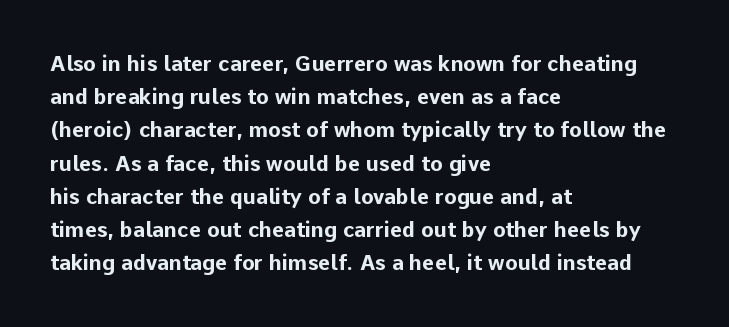
{"italic": "no", "bold": "yes", "underline": "no", "align": "left", "line_spacing": "normal", "line_spacing_ratio": 1.58, "letter_spacing": "normal", "letter_spacing_em": 0.0, "glyph_px": 21}
